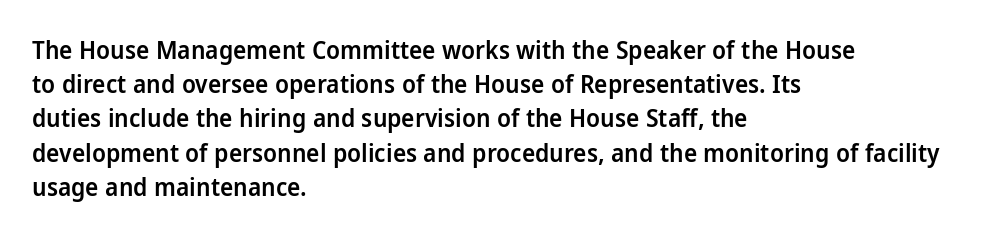
Compared with typical body copy, the letter spacing here is the same. Words float on clear page, feet unadorned. This is the regular roman posture of the typeface. The strokes are fattened partway — semibold, not bold.
